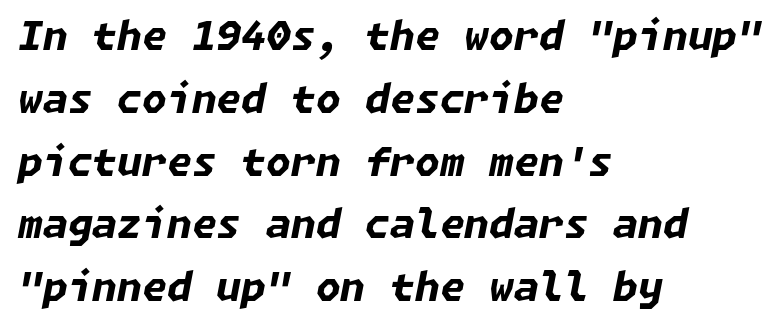
The image shows 40 px bold type, italic (leaning right); set left-aligned, normal line spacing (1.57x), normal letter spacing, not underlined; low stroke contrast and a medium x-height.
